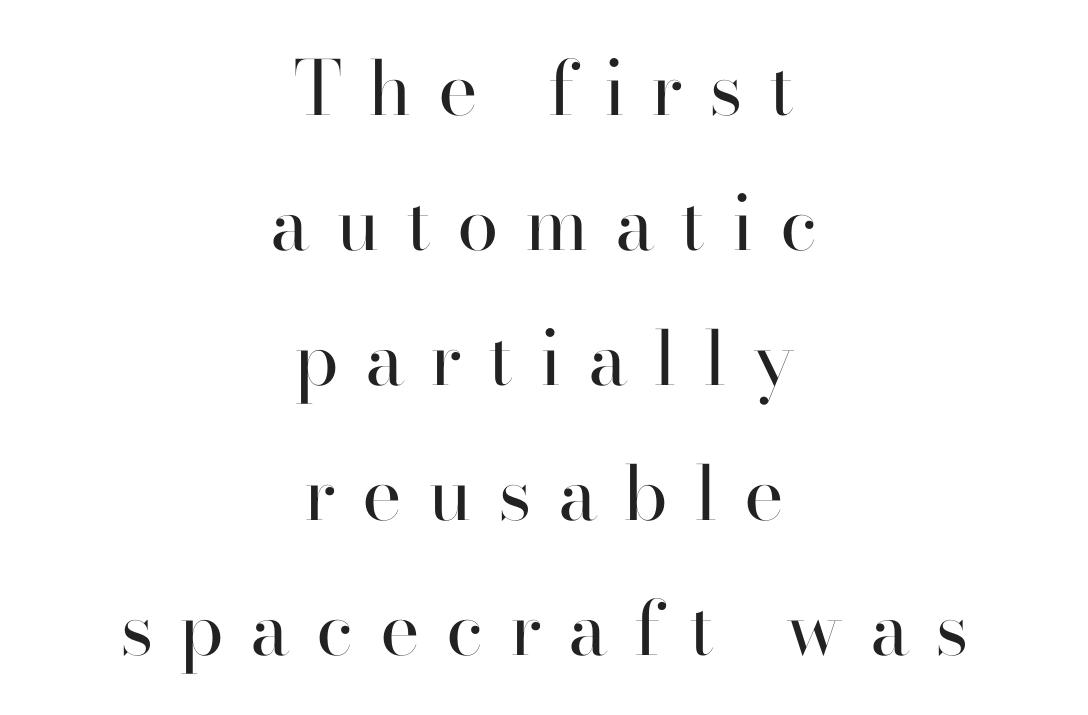
Bold? No — there's no thickening of the strokes. Underlining? Definitely not there. This sample uses a serif face. Each letter keeps its own natural width here, so spacing adapts to shape. Horizontal alignment here is central, giving a formal, balanced look. The letterforms stand isolated, each surrounded by extra space.
